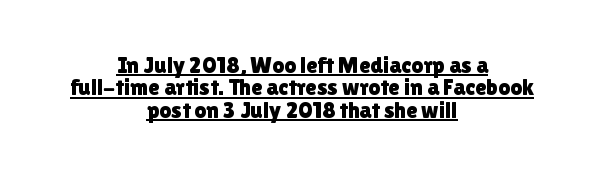
{"italic": "no", "underline": "yes", "align": "center", "line_spacing": "tight", "line_spacing_ratio": 0.97, "letter_spacing": "normal", "letter_spacing_em": 0.0, "glyph_px": 23}
